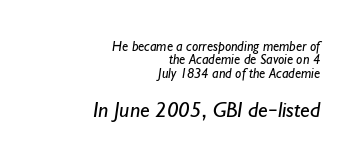
Q: Is the text bold? A: No.
Q: Is the text underlined? A: No.
Q: How is the paragraph aligned? A: Right-aligned.
Q: Is the spacing between letters normal or unusually wide? A: Normal.
Q: Is the spacing between lines tight, normal or loose? A: Tight.
Q: Which block of text is set in a larger size, the first (top) or the second (bottom)? A: The second (bottom) one.
